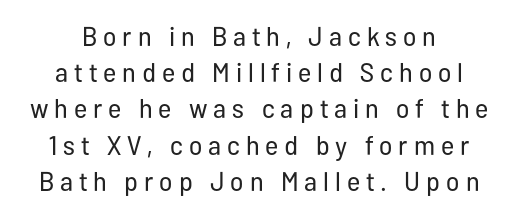
Q: Is the text bold? A: No.
Q: Is the text italic (slanted)? A: No, it is upright.
Q: Is the text underlined? A: No.
Q: How is the paragraph aligned? A: Centered.
Q: Is the spacing between letters normal or unusually wide? A: Unusually wide.
Q: Is the spacing between lines tight, normal or loose? A: Normal.
